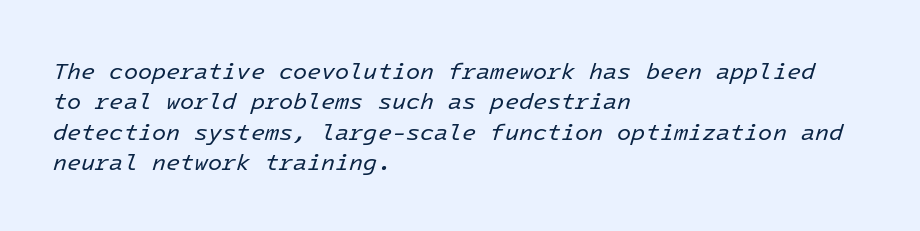
Reading down the block, your eye returns to a fixed left position each line. This is oblique type, the kind used for emphasis or titles. Think standard paragraph weight, or any step lighter than that. Nobody touched the tracking dial on this one.
